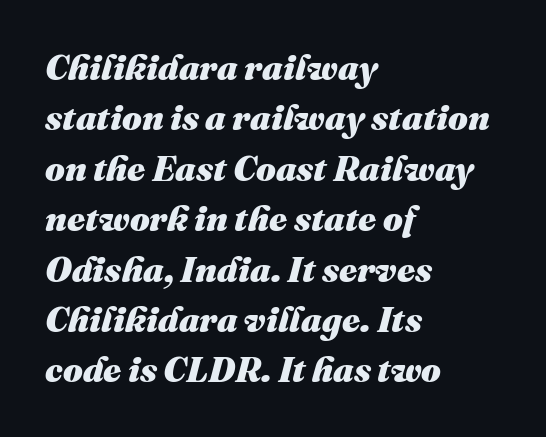
{"italic": "yes", "lean": "right", "slant_degrees": 16, "bold": "yes", "weight": "heavy", "width": "normal", "stroke_contrast": "medium", "x_height": "medium", "monospaced": "no", "underline": "no", "align": "left", "line_spacing": "normal", "line_spacing_ratio": 1.44, "letter_spacing": "normal", "letter_spacing_em": 0.0, "glyph_px": 35}
